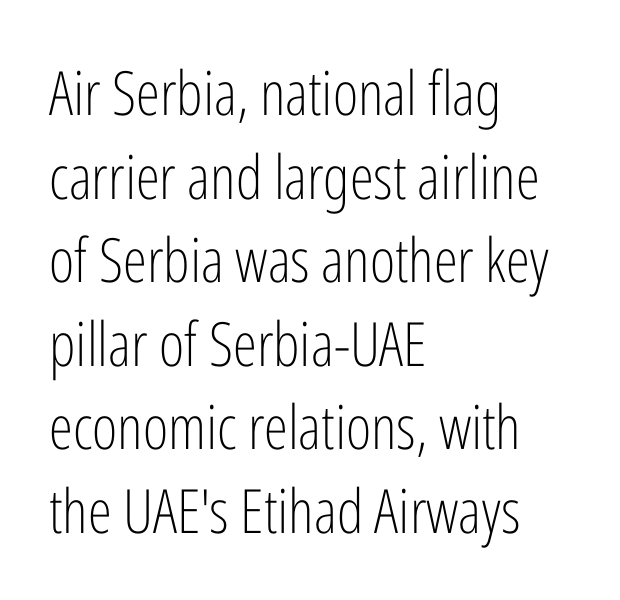
Q: Is the text bold? A: No.
Q: Is the text italic (slanted)? A: No, it is upright.
Q: Is the typeface a serif or a sans-serif typeface? A: Sans-serif.
Q: Is the text underlined? A: No.
Q: How is the paragraph aligned? A: Left-aligned.
Q: Is the spacing between letters normal or unusually wide? A: Normal.
Q: Is the spacing between lines tight, normal or loose? A: Normal.
Q: Width (condensed, normal, or wide)? A: Condensed.
Q: Stroke contrast? A: Low.
Q: x-height? A: Medium.
Q: Monospaced? A: No.
